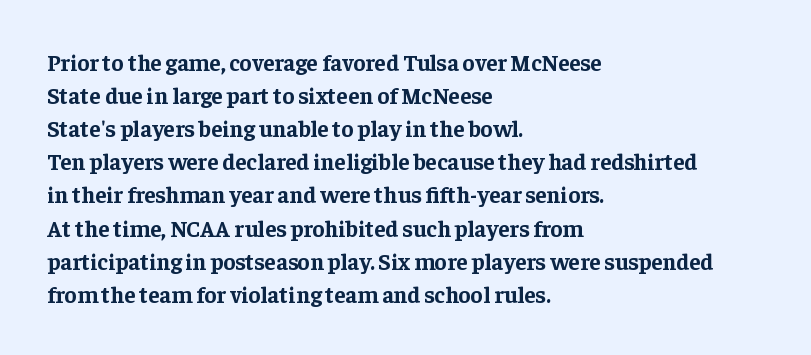
This sample keeps an unexceptional amount of space between lines. Strokes here are thick enough to call this a true bold. A student would call this left alignment; a typographer would say flush left, rag right. You can tell it's not italic because the verticals are truly vertical.
